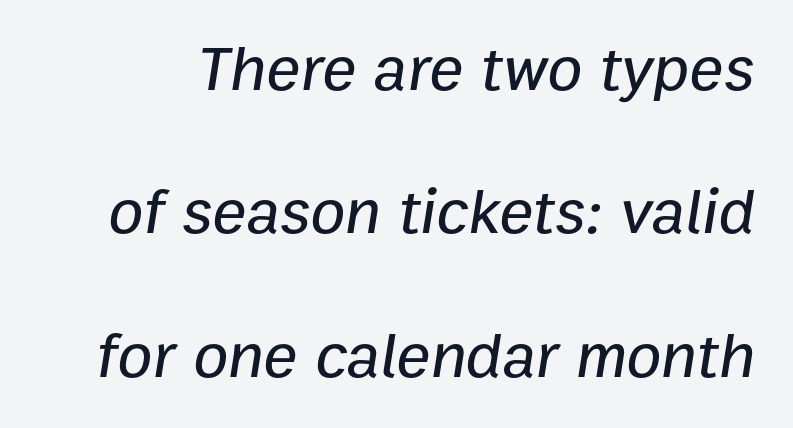
{"italic": "yes", "lean": "right", "slant_degrees": 9, "width": "normal", "stroke_contrast": "low", "x_height": "medium", "monospaced": "no", "underline": "no", "line_spacing": "loose", "line_spacing_ratio": 2.24, "letter_spacing": "normal", "letter_spacing_em": 0.0, "glyph_px": 64}
